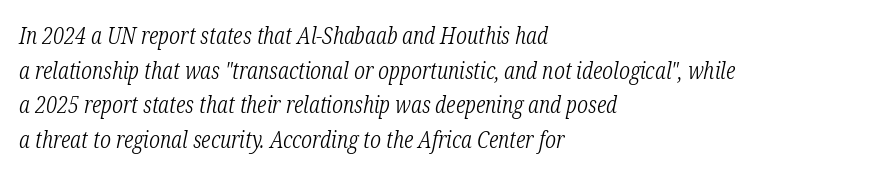
Q: Is the text bold? A: No.
Q: Is the text italic (slanted)? A: Yes, it leans right by about 12 degrees.
Q: Is the text underlined? A: No.
Q: How is the paragraph aligned? A: Left-aligned.
Q: Is the spacing between letters normal or unusually wide? A: Normal.
Q: Is the spacing between lines tight, normal or loose? A: Normal.
